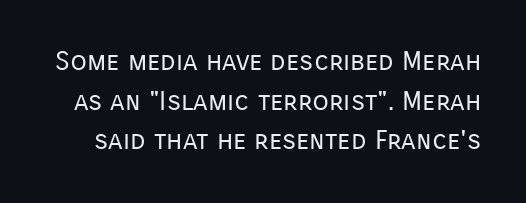
Check the space under the baseline: it is left empty. Tracking value appears to be zero — textbook default spacing. Vertical spacing — default. Weight: not bold — regular or lighter.
